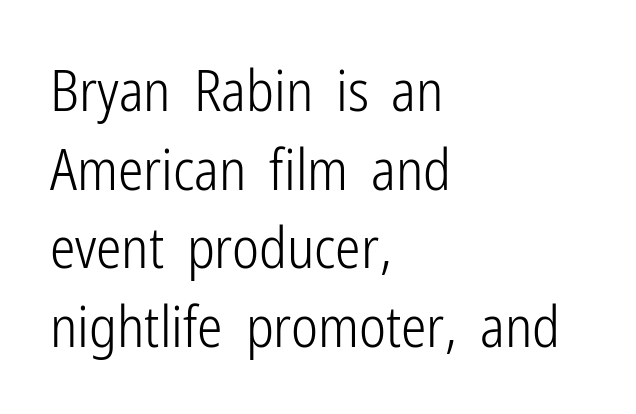
{"serif": "no", "italic": "no", "bold": "no", "weight": "light", "width": "condensed", "stroke_contrast": "low", "x_height": "medium", "monospaced": "no", "underline": "no", "align": "left", "line_spacing": "normal", "line_spacing_ratio": 1.38, "letter_spacing": "normal", "letter_spacing_em": 0.0, "glyph_px": 57}
